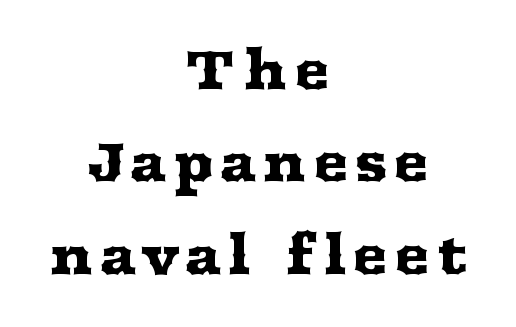
Font category for this specimen: serif. Each row of text sits above clean, open space. Think of a printed novel: that variable character pitch is what you see here. The lines in this sample share a center point and differ in where they start and stop. This is the regular roman posture of the typeface.
